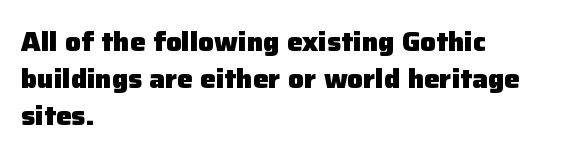
The image shows 26 px bold type, upright; set left-aligned, normal line spacing (1.42x), normal letter spacing, not underlined.
